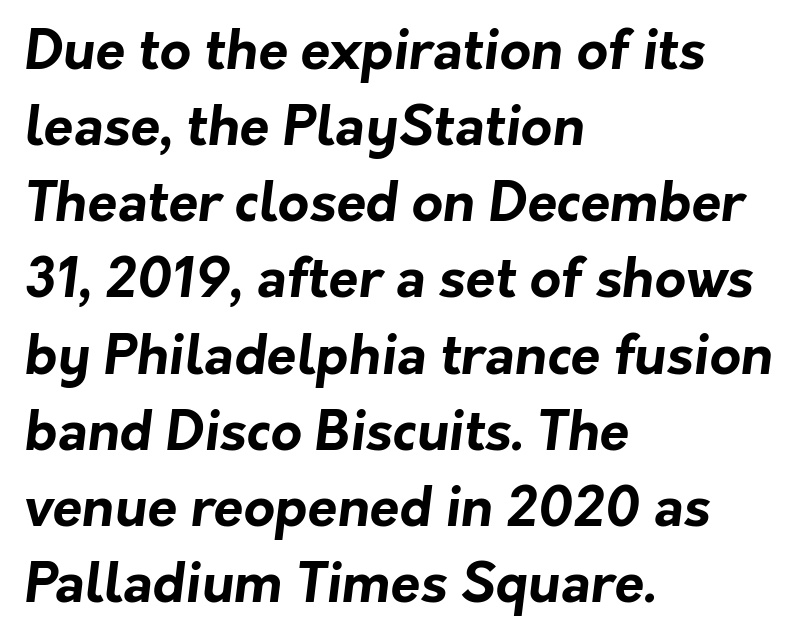
Q: Is the text bold? A: Yes.
Q: Is the typeface a serif or a sans-serif typeface? A: Sans-serif.
Q: Is the text underlined? A: No.
Q: How is the paragraph aligned? A: Left-aligned.
Q: Is the spacing between letters normal or unusually wide? A: Normal.
Q: Is the spacing between lines tight, normal or loose? A: Normal.
Q: Width (condensed, normal, or wide)? A: Normal.
Q: Stroke contrast? A: Low.
Q: x-height? A: Medium.
Q: Monospaced? A: No.
